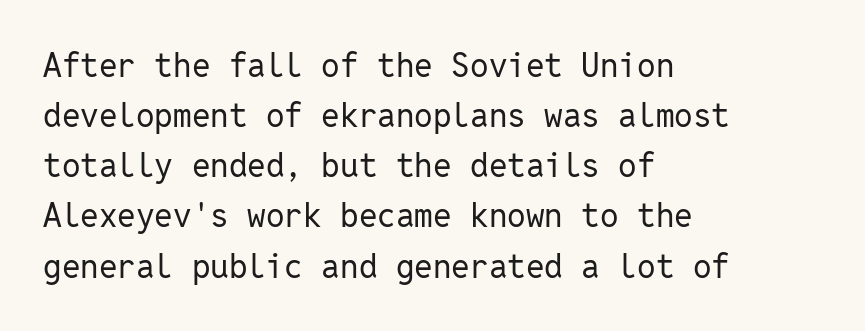
Q: Is the text bold? A: No.
Q: Is the text italic (slanted)? A: No, it is upright.
Q: Is the typeface a serif or a sans-serif typeface? A: Sans-serif.
Q: Is the text underlined? A: No.
Q: How is the paragraph aligned? A: Left-aligned.
Q: Is the spacing between letters normal or unusually wide? A: Normal.
Q: Is the spacing between lines tight, normal or loose? A: Normal.
Q: Width (condensed, normal, or wide)? A: Normal.
Q: Stroke contrast? A: Low.
Q: x-height? A: Medium.
Q: Monospaced? A: Yes.
